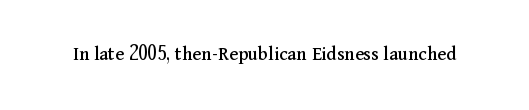
{"italic": "no", "underline": "no", "letter_spacing": "normal", "letter_spacing_em": 0.0, "glyph_px": 20}
